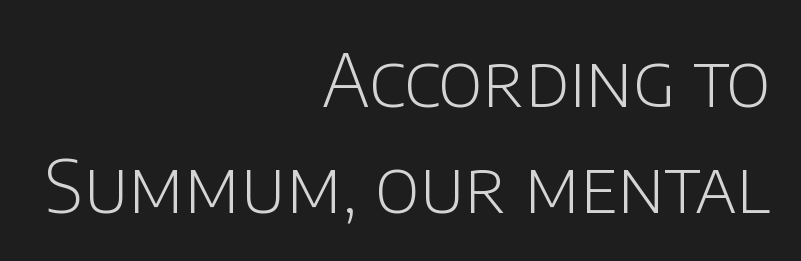
Q: Is the text bold? A: No.
Q: Is the text italic (slanted)? A: No, it is upright.
Q: Is the typeface a serif or a sans-serif typeface? A: Sans-serif.
Q: Is the text underlined? A: No.
Q: How is the paragraph aligned? A: Right-aligned.
Q: Is the spacing between letters normal or unusually wide? A: Normal.
Q: Is the spacing between lines tight, normal or loose? A: Normal.
Q: Width (condensed, normal, or wide)? A: Normal.
Q: Stroke contrast? A: Low.
Q: x-height? A: Large.
Q: Monospaced? A: No.
